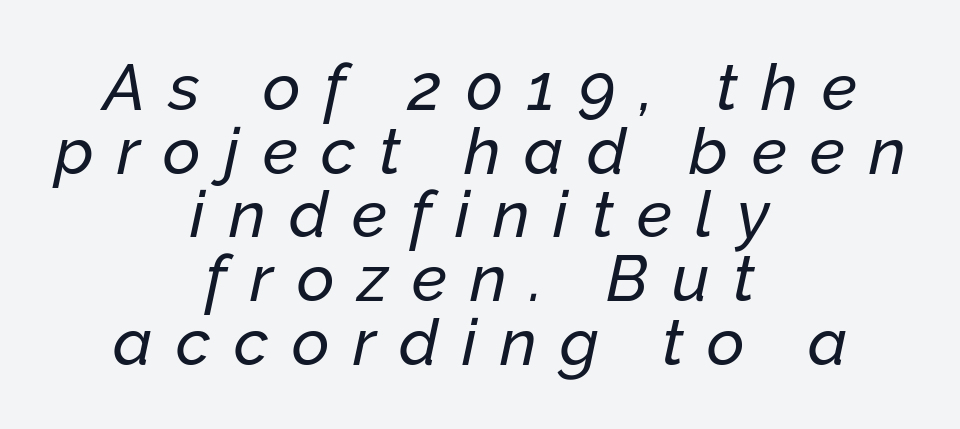
The image shows 65 px text type, italic (leaning right); set centered, tight line spacing (0.98x), unusually wide letter spacing (+0.36 em), not underlined; low stroke contrast and a medium x-height.
